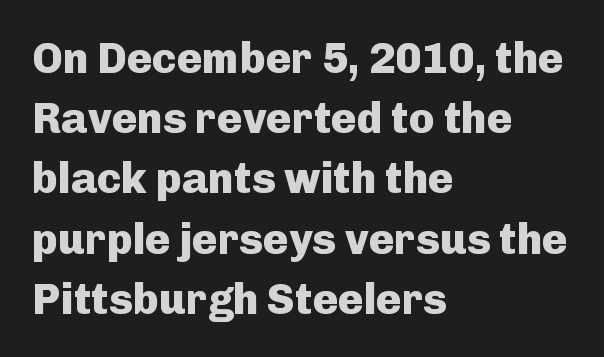
The image shows 43 px heavy sans-serif type, upright; set left-aligned, normal line spacing (1.4x), normal letter spacing, not underlined; low stroke contrast and a medium x-height.
